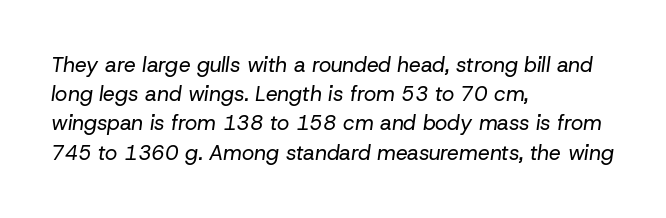
Unmarked baselines from the first word to the last. Vertical stems look standard width or narrower in stroke. Horizontally, the lines are justified to the leading edge only. Tracking here is standard; glyphs follow each other at the usual distance. Compared with ordinary roman type, these characters are visibly tilted.
